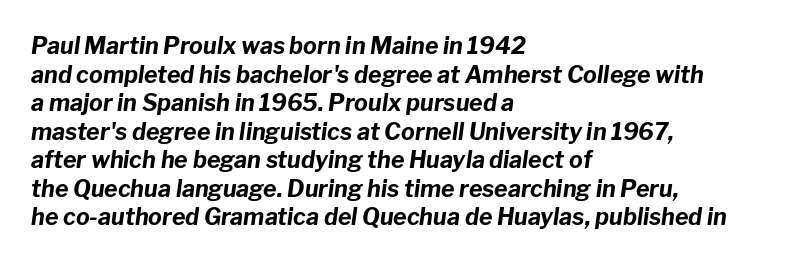
Q: Is the text bold? A: Yes.
Q: Is the text italic (slanted)? A: Yes, it leans right by about 8 degrees.
Q: Is the text underlined? A: No.
Q: How is the paragraph aligned? A: Left-aligned.
Q: Is the spacing between letters normal or unusually wide? A: Normal.
